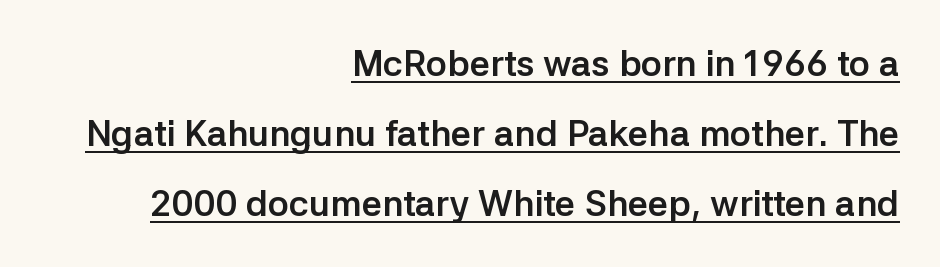
The image shows 36 px semibold sans-serif type, upright; set right-aligned, loose line spacing (1.95x), normal letter spacing, underlined; low stroke contrast and a medium x-height.
